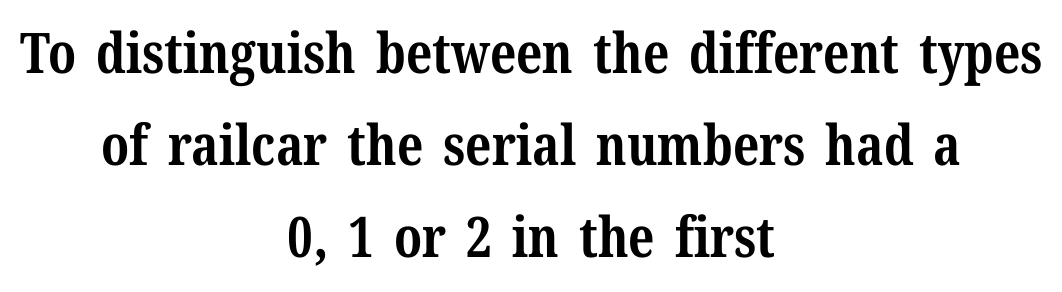
The image shows 56 px bold serif type, upright; set centered, normal line spacing (1.64x), normal letter spacing, not underlined; medium stroke contrast and a medium x-height.
